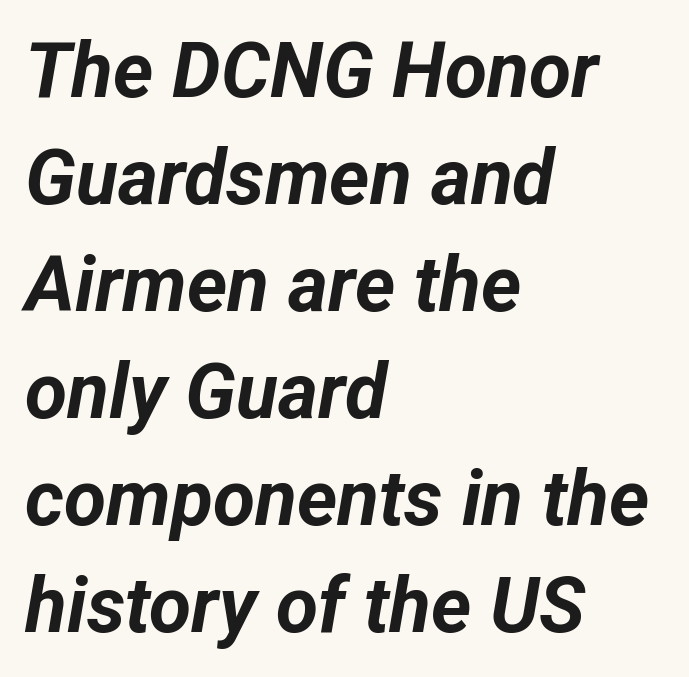
The image shows 77 px bold type, italic (leaning right); set left-aligned, normal line spacing (1.39x), normal letter spacing, not underlined; low stroke contrast and a medium x-height.
